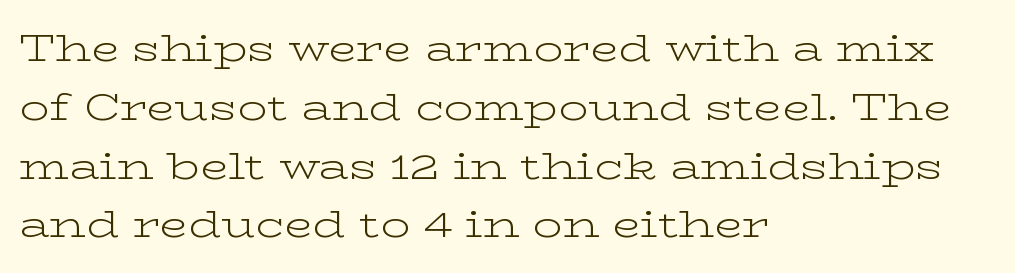
Q: Is the text bold? A: No.
Q: Is the text italic (slanted)? A: No, it is upright.
Q: Is the typeface a serif or a sans-serif typeface? A: Serif.
Q: Is the text underlined? A: No.
Q: How is the paragraph aligned? A: Left-aligned.
Q: Is the spacing between letters normal or unusually wide? A: Normal.
Q: Is the spacing between lines tight, normal or loose? A: Normal.
Q: Width (condensed, normal, or wide)? A: Wide.
Q: Stroke contrast? A: Low.
Q: x-height? A: Medium.
Q: Monospaced? A: No.
